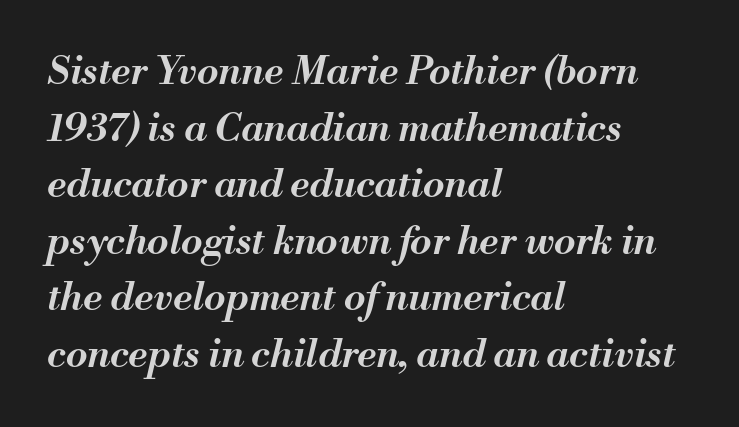
Looks like regular typesetting: each glyph gets only the width it needs. Casual observation: everything's shoved over to the left. No word sits above an underline. Typesetter's note: demi weight, one step under bold. The gaps between neighbouring characters are ordinary and unremarkable. Looking at the ascenders, they clearly lean.
